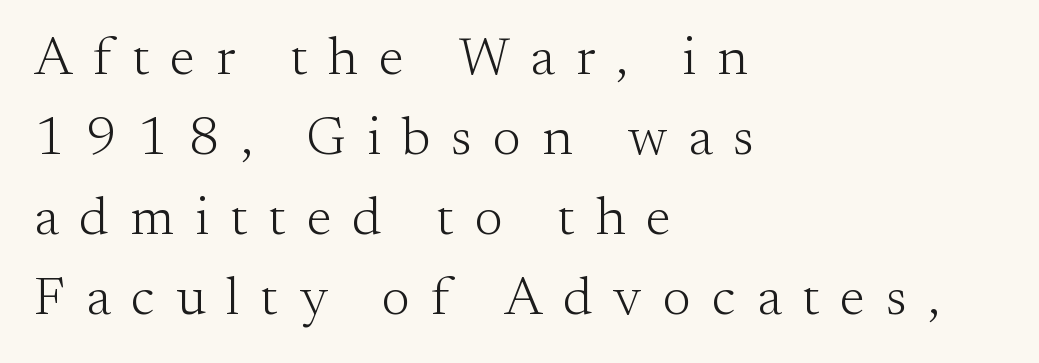
The image shows 54 px light serif type, upright; set left-aligned, normal line spacing (1.48x), unusually wide letter spacing (+0.39 em), not underlined; medium stroke contrast and a small x-height.
